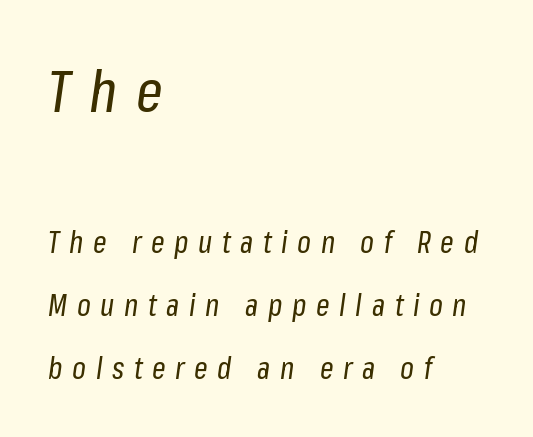
Q: Is the text bold? A: No.
Q: Is the text italic (slanted)? A: Yes, it leans right by about 8 degrees.
Q: Is the text underlined? A: No.
Q: How is the paragraph aligned? A: Left-aligned.
Q: Is the spacing between letters normal or unusually wide? A: Unusually wide.
Q: Is the spacing between lines tight, normal or loose? A: Loose.
Q: Which block of text is set in a larger size, the first (top) or the second (bottom)? A: The first (top) one.
Q: Width (condensed, normal, or wide)? A: Condensed.
Q: Stroke contrast? A: Low.
Q: x-height? A: Medium.
Q: Monospaced? A: No.
